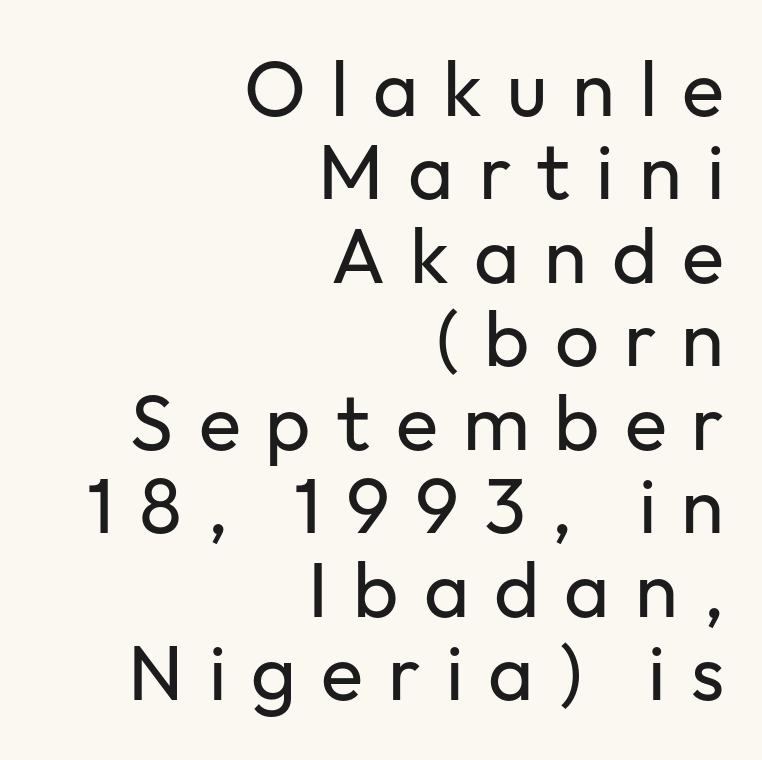
The image shows 78 px regular-weight sans-serif type, upright; set right-aligned, tight line spacing (1.07x), unusually wide letter spacing (+0.32 em), not underlined; low stroke contrast and a medium x-height.
